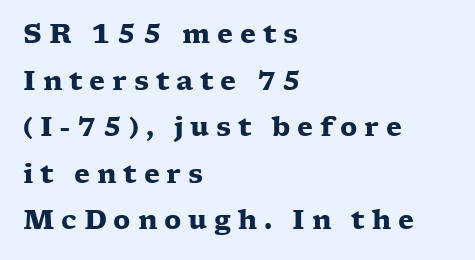
Q: Is the text bold? A: Yes.
Q: Is the text italic (slanted)? A: No, it is upright.
Q: Is the text underlined? A: No.
Q: How is the paragraph aligned? A: Left-aligned.
Q: Is the spacing between letters normal or unusually wide? A: Unusually wide.
